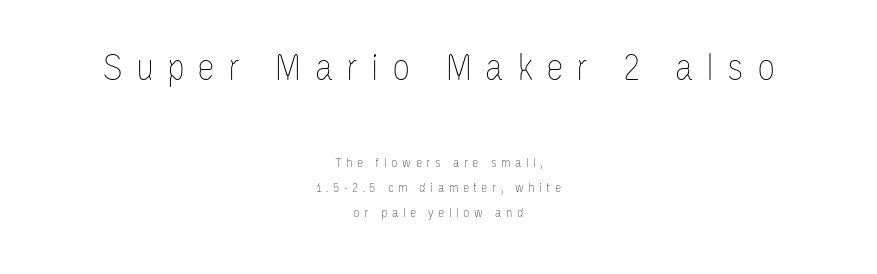
The image shows 40 px thin, condensed type, upright; set centered, line spacing 1.8x, unusually wide letter spacing (+0.32 em), not underlined; the first (top) block is 2.86x larger; low stroke contrast and a large x-height.
